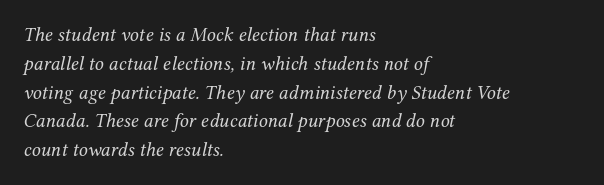
Characters are canted at an angle relative to the baseline's perpendicular. Ink coverage per letter is moderate at most. Quick note: interline space is typical. Decoration check: the copy has no underline. Does extra space separate the letters? No, they use regular spacing. Reading down the block, your eye returns to a fixed left position each line.
